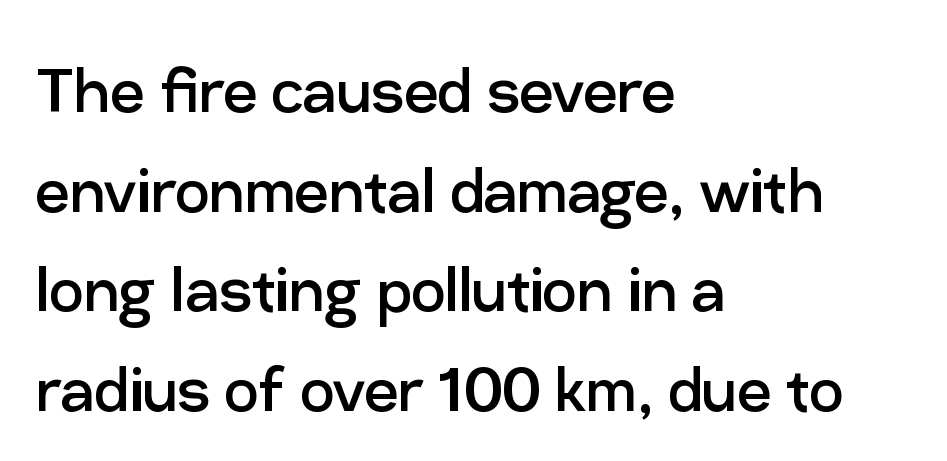
Varying glyph widths throughout — classic text-font behaviour. The letterforms sit at book weight or below. Vertical spacing — default. Line starts are locked; line ends wander. The gaps between neighbouring characters are ordinary and unremarkable.
